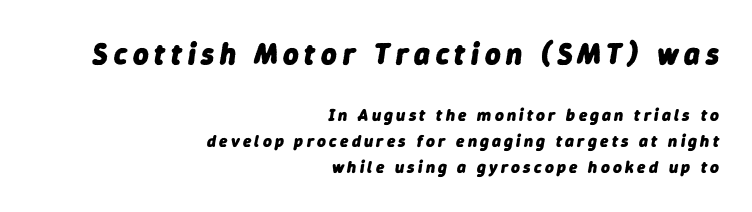
The image shows 30 px heavy type, italic (leaning right); set right-aligned, normal line spacing (1.53x), not underlined; the first (top) block is 1.76x larger; low stroke contrast and a medium x-height.
